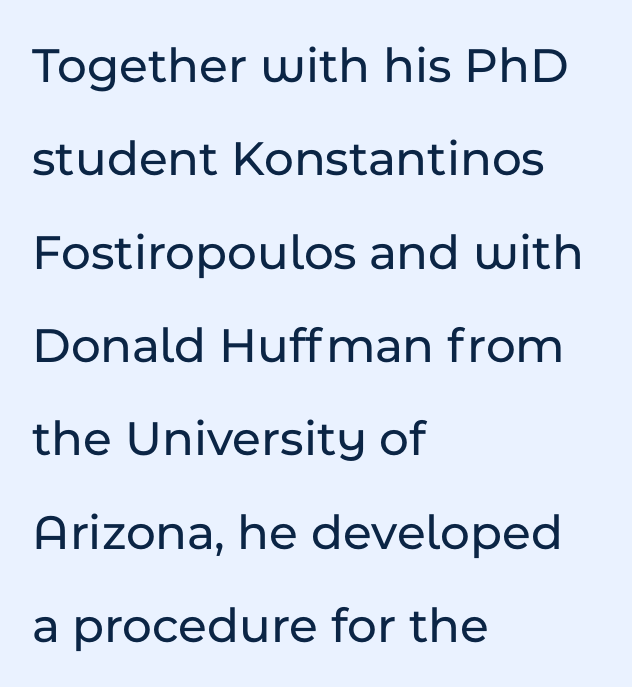
Q: Is the text italic (slanted)? A: No, it is upright.
Q: Is the typeface a serif or a sans-serif typeface? A: Sans-serif.
Q: Is the text underlined? A: No.
Q: How is the paragraph aligned? A: Left-aligned.
Q: Is the spacing between letters normal or unusually wide? A: Normal.
Q: Width (condensed, normal, or wide)? A: Normal.
Q: Stroke contrast? A: Low.
Q: x-height? A: Medium.
Q: Monospaced? A: No.
